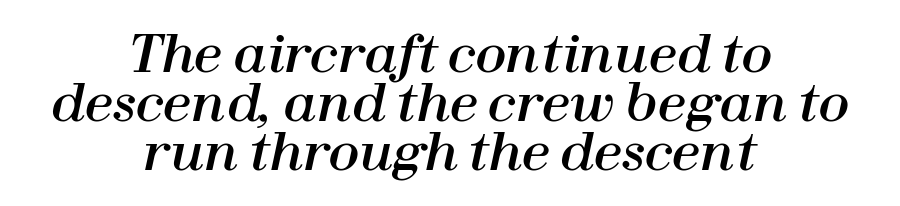
Honestly, the rows look squashed on top of each other. Nothing unusual about the tracking: characters are spaced as the font intends. Compared with ordinary roman type, these characters are visibly tilted. Check under the words: just untouched page.
